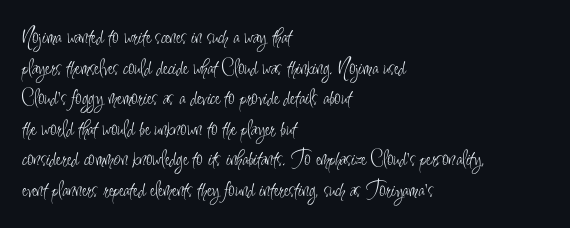
Q: Is the text bold? A: No.
Q: Is the text underlined? A: No.
Q: How is the paragraph aligned? A: Left-aligned.
Q: Is the spacing between letters normal or unusually wide? A: Normal.
Q: Is the spacing between lines tight, normal or loose? A: Normal.
